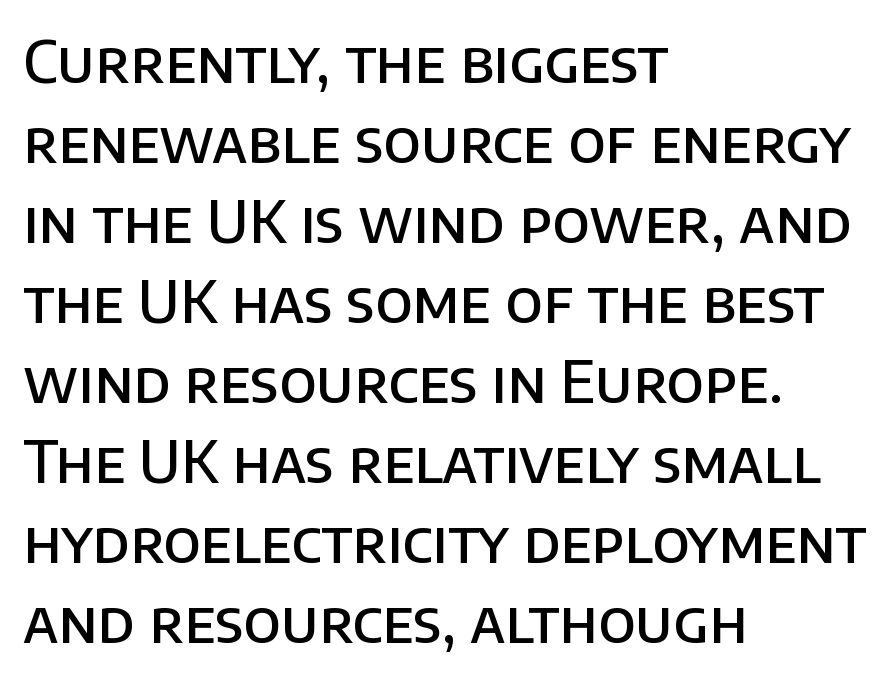
What's the leading like? Ordinary, nothing unusual. A sans-serif font was chosen for this passage. Italic? Not at all — the glyphs are vertical. Letter spacing: default. The passage shown is semibold, sitting just below true bold. Every row of glyphs begins at an identical x-position on the left.
